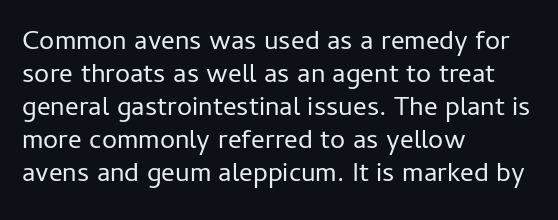
Q: Is the text bold? A: No.
Q: Is the text italic (slanted)? A: No, it is upright.
Q: Is the text underlined? A: No.
Q: How is the paragraph aligned? A: Left-aligned.
Q: Is the spacing between letters normal or unusually wide? A: Normal.
